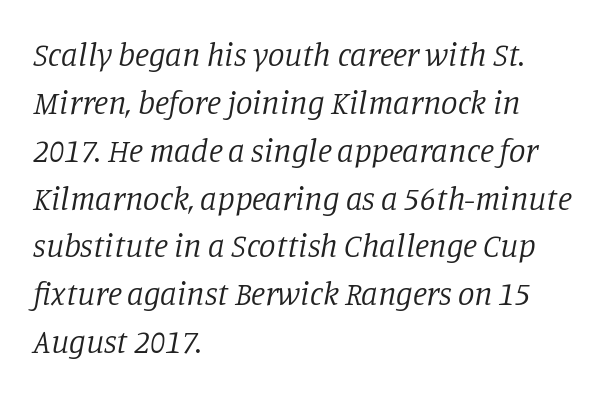
You could not count columns in this text — the font is proportionally spaced. Spacing between characters is what you'd get straight out of the box. One-word summary of the alignment: left. Bare-footed words on every line. The passage shown leans; its letterforms are oblique.
